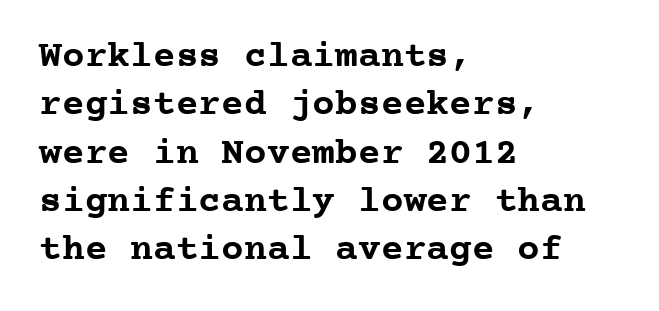
The image shows 38 px semibold serif type, upright, monospaced; set left-aligned, normal line spacing (1.27x), normal letter spacing, not underlined; low stroke contrast and a medium x-height.
